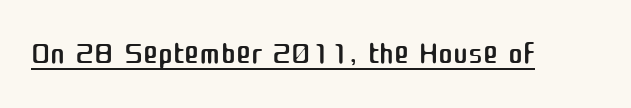
{"serif": "no", "italic": "no", "bold": "no", "weight": "regular", "width": "normal", "stroke_contrast": "medium", "x_height": "medium", "monospaced": "no", "underline": "yes", "letter_spacing": "normal", "letter_spacing_em": 0.0, "glyph_px": 45}
